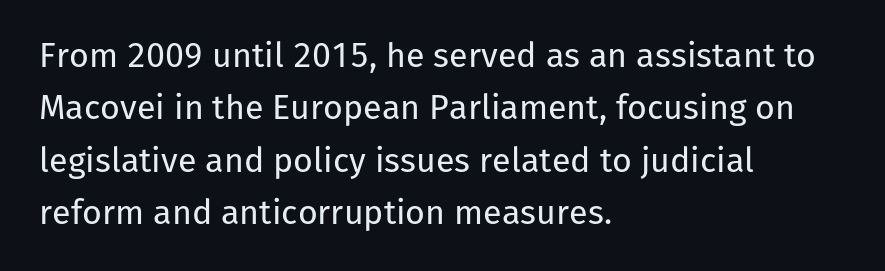
{"serif": "no", "italic": "no", "bold": "no", "weight": "regular", "width": "normal", "stroke_contrast": "low", "x_height": "medium", "monospaced": "no", "underline": "no", "align": "left", "line_spacing": "normal", "line_spacing_ratio": 1.54, "letter_spacing": "normal", "letter_spacing_em": 0.0, "glyph_px": 34}
